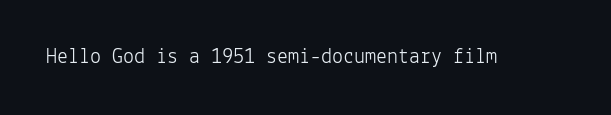
The image shows 22 px text type, upright; set normal letter spacing, not underlined.
